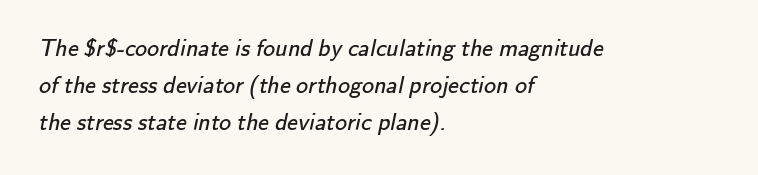
Q: Is the text bold? A: No.
Q: Is the text underlined? A: No.
Q: How is the paragraph aligned? A: Left-aligned.
Q: Is the spacing between letters normal or unusually wide? A: Normal.
Q: Is the spacing between lines tight, normal or loose? A: Normal.
